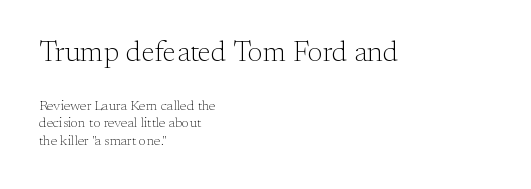
Q: Is the text bold? A: No.
Q: Is the text italic (slanted)? A: No, it is upright.
Q: Is the typeface a serif or a sans-serif typeface? A: Serif.
Q: Is the text underlined? A: No.
Q: How is the paragraph aligned? A: Left-aligned.
Q: Is the spacing between letters normal or unusually wide? A: Normal.
Q: Is the spacing between lines tight, normal or loose? A: Normal.
Q: Which block of text is set in a larger size, the first (top) or the second (bottom)? A: The first (top) one.
Q: Width (condensed, normal, or wide)? A: Normal.
Q: Stroke contrast? A: Medium.
Q: x-height? A: Small.
Q: Monospaced? A: No.
